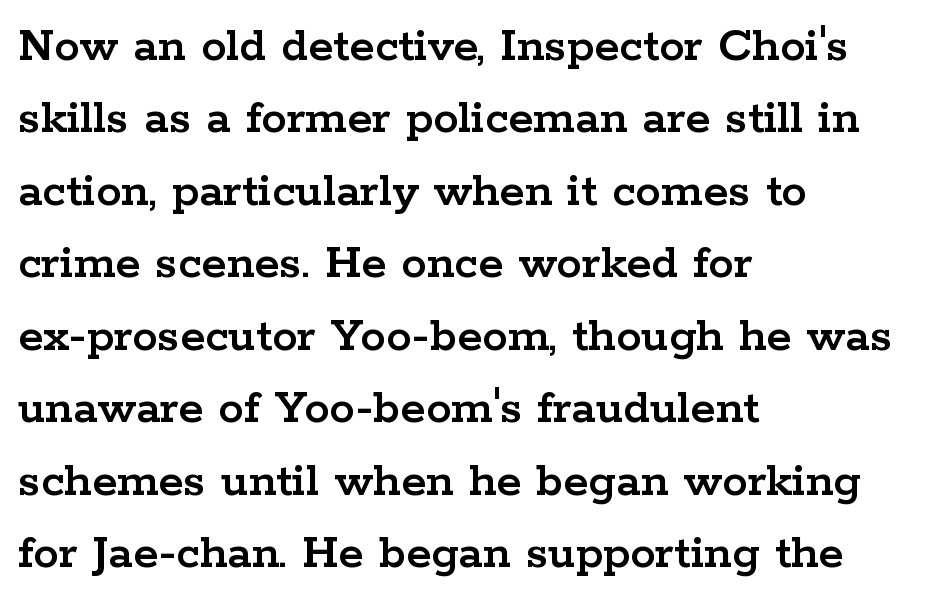
You could not count columns in this text — the font is proportionally spaced. Line beginnings align vertically; line endings do not. Words float on clear page, feet unadorned. Tall strokes in this sample are plumb rather than angled. This is serif lettering, the kind often seen in printed books.
